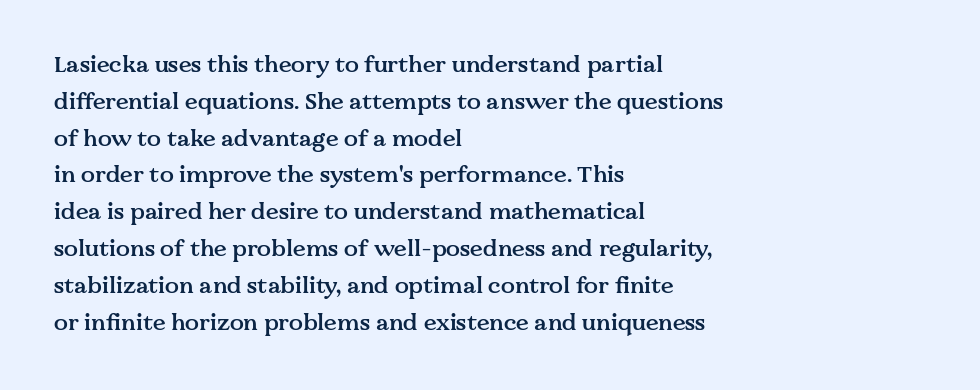
{"italic": "no", "bold": "semi", "underline": "no", "align": "left", "line_spacing": "normal", "line_spacing_ratio": 1.6, "letter_spacing": "normal", "letter_spacing_em": 0.0, "glyph_px": 23}
